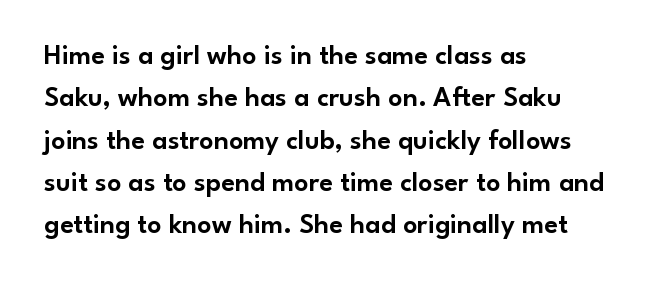
The image shows 28 px sans-serif type, upright; set left-aligned, normal line spacing (1.51x), normal letter spacing, not underlined; low stroke contrast and a small x-height.
